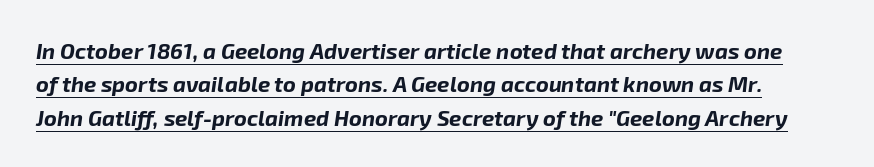
Q: Is the text bold? A: Yes.
Q: Is the text italic (slanted)? A: Yes, it leans right by about 8 degrees.
Q: Is the text underlined? A: Yes.
Q: Is the spacing between letters normal or unusually wide? A: Normal.
Q: Is the spacing between lines tight, normal or loose? A: Normal.
